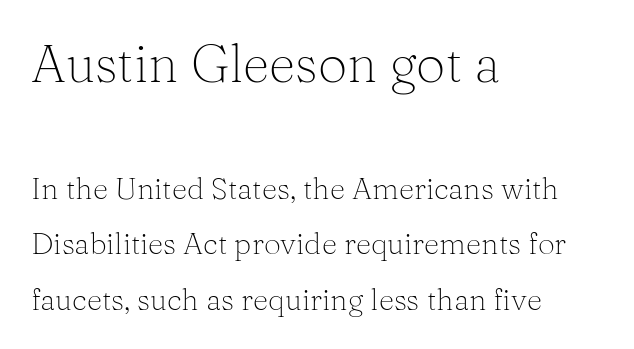
Q: Is the text bold? A: No.
Q: Is the text italic (slanted)? A: No, it is upright.
Q: Is the typeface a serif or a sans-serif typeface? A: Serif.
Q: Is the text underlined? A: No.
Q: How is the paragraph aligned? A: Left-aligned.
Q: Is the spacing between letters normal or unusually wide? A: Normal.
Q: Which block of text is set in a larger size, the first (top) or the second (bottom)? A: The first (top) one.
Q: Width (condensed, normal, or wide)? A: Normal.
Q: Stroke contrast? A: Medium.
Q: x-height? A: Medium.
Q: Monospaced? A: No.
